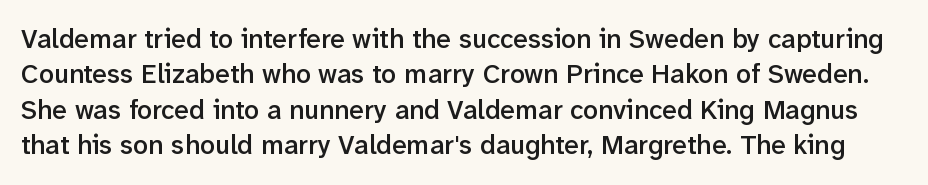
The image shows 27 px text type, upright; set normal line spacing (1.31x), normal letter spacing, not underlined.
